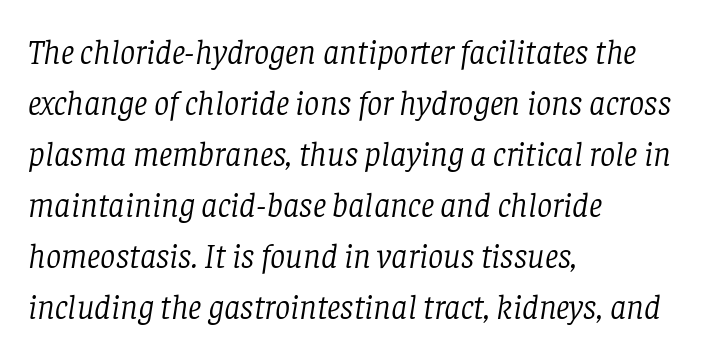
Spacing verdict: proportional, widths tailored to each character. Each word holds together tightly as a unit, with standard inter-letter gaps. The rag falls on the right side of this text block. Reading down the column, the eye jumps a familiar distance to each next line. The lettering tilts uniformly, giving the passage an italic look.
